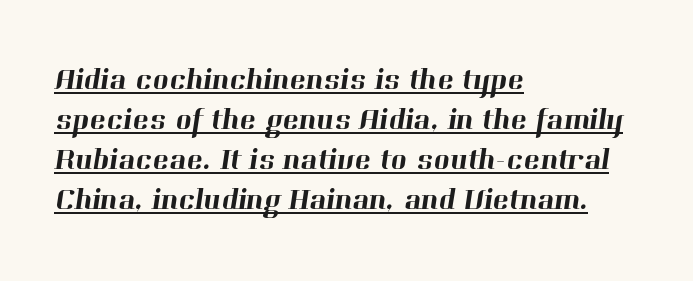
The image shows 31 px serif type; set left-aligned, normal line spacing (1.29x), normal letter spacing, underlined; high stroke contrast and a medium x-height.
